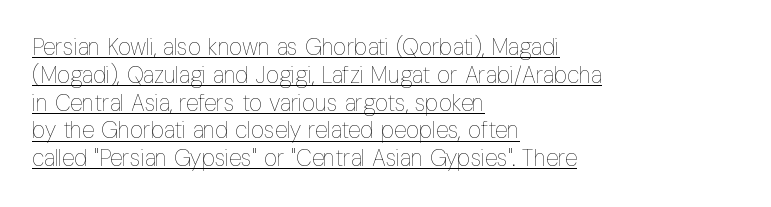
Q: Is the text bold? A: No.
Q: Is the text italic (slanted)? A: No, it is upright.
Q: Is the text underlined? A: Yes.
Q: How is the paragraph aligned? A: Left-aligned.
Q: Is the spacing between letters normal or unusually wide? A: Normal.
